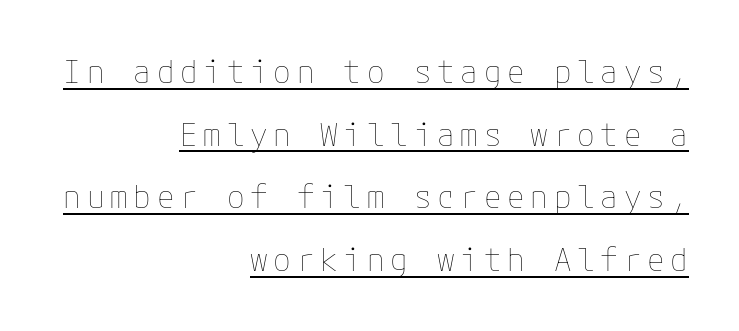
The compositor pushed each line to the right boundary. Vertical stems look standard width or narrower in stroke. Compared with typical paragraphs, the rows here are farther apart. Characters remain perfectly vertical along every line. What decoration does the sample have? An underline.
